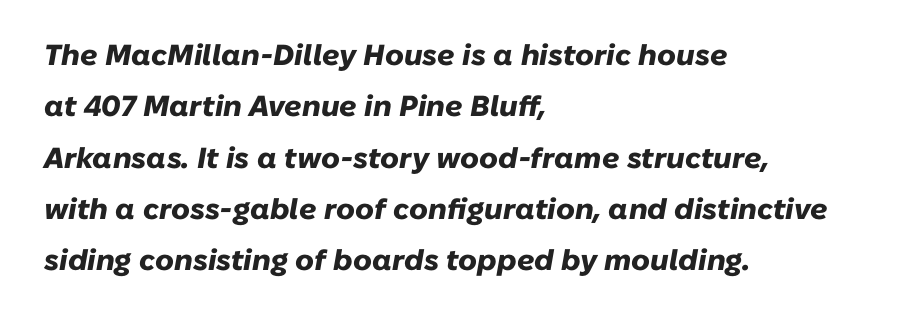
The image shows 29 px heavy type, italic (leaning right); set left-aligned, line spacing 1.77x, normal letter spacing, not underlined; low stroke contrast and a medium x-height.
